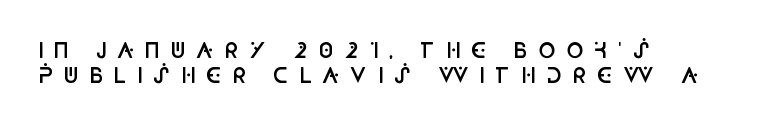
{"italic": "no", "bold": "semi", "underline": "no", "align": "left", "line_spacing_ratio": 1.21, "letter_spacing": "wide", "letter_spacing_em": 0.48, "glyph_px": 21}
